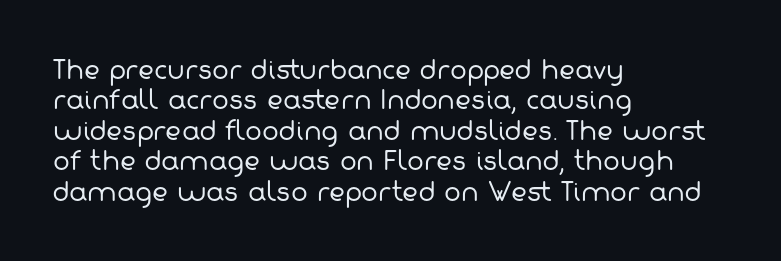
The letters look calm and open, with moderate or lighter stems. Does extra space separate the letters? No, they use regular spacing. Rule under the text: the space is simply empty. Left-aligned paragraph, ragged on the right.
